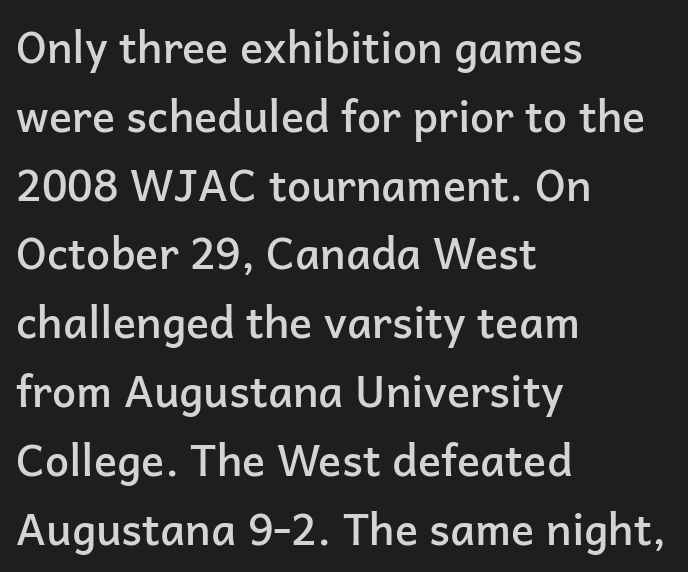
Is there much room between lines? A standard amount, neither cramped nor airy. The words here are not underlined. Think of a printed novel: that variable character pitch is what you see here. The face used here is a semibold: visibly heavier than regular, lighter than bold.
